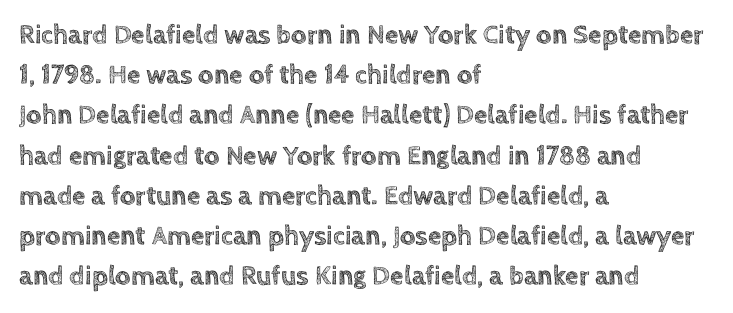
Summary of vertical rhythm: regular, with standard interline spacing. No italicization has been applied; the sample stays upright. One-word summary of the alignment: left. The line texture is even and compact thanks to regular tracking. The space directly below the letters is spotless.
